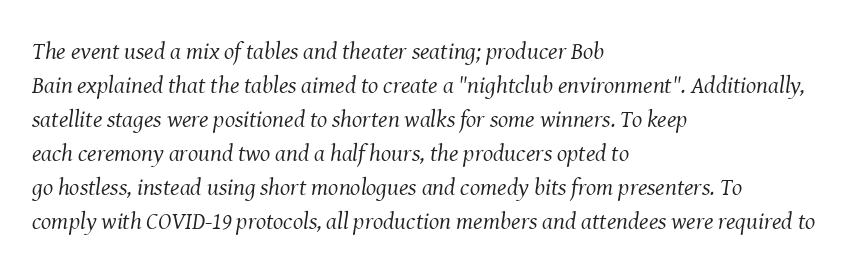
{"italic": "yes", "lean": "right", "slant_degrees": 8, "bold": "no", "underline": "no", "align": "left", "line_spacing": "normal", "line_spacing_ratio": 1.42, "letter_spacing": "normal", "letter_spacing_em": 0.0, "glyph_px": 24}
